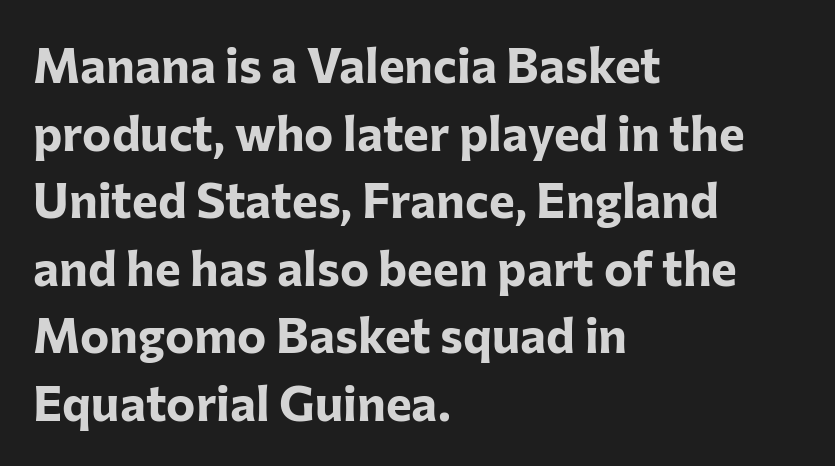
Q: Is the text bold? A: Yes.
Q: Is the text italic (slanted)? A: No, it is upright.
Q: Is the typeface a serif or a sans-serif typeface? A: Sans-serif.
Q: Is the text underlined? A: No.
Q: How is the paragraph aligned? A: Left-aligned.
Q: Is the spacing between letters normal or unusually wide? A: Normal.
Q: Is the spacing between lines tight, normal or loose? A: Normal.
Q: Width (condensed, normal, or wide)? A: Normal.
Q: Stroke contrast? A: Low.
Q: x-height? A: Medium.
Q: Monospaced? A: No.
